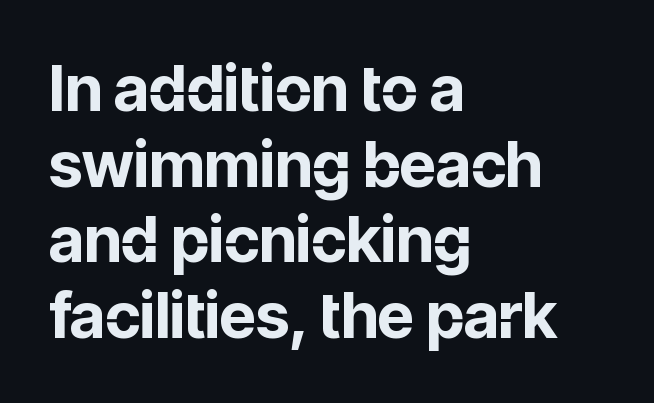
Layout note: lines flush left. The face used here is rendered with its standard letterfit. This sample has the flowing, uneven cadence of proportional lettering. Check under the words: just untouched page. Does the lettering tilt? It doesn't — this is upright. The passage shown is emphatically bold.
